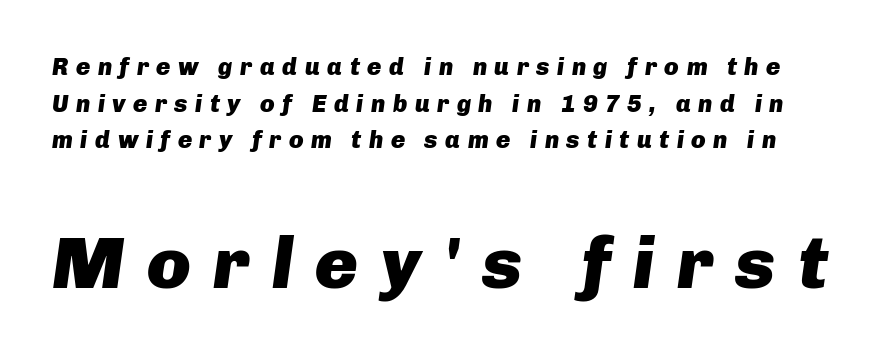
The image shows 72 px heavy type, italic (leaning right); set normal line spacing (1.53x), unusually wide letter spacing (+0.31 em), not underlined; the second (bottom) block is 3.0x larger; low stroke contrast and a medium x-height.
